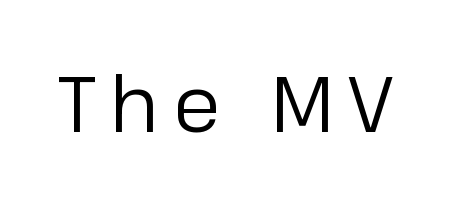
{"serif": "no", "italic": "no", "bold": "no", "weight": "regular", "width": "normal", "stroke_contrast": "low", "x_height": "medium", "monospaced": "no", "underline": "no", "glyph_px": 78}
